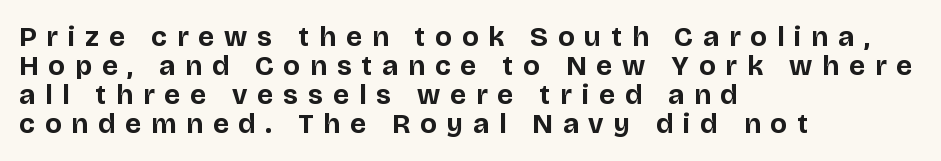
The image shows 28 px bold sans-serif type, upright; set left-aligned, tight line spacing (1.04x), unusually wide letter spacing (+0.36 em), not underlined; low stroke contrast and a large x-height.
